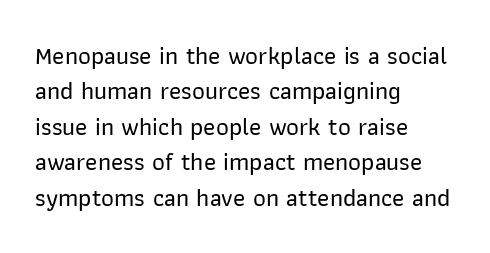
Q: Is the text italic (slanted)? A: No, it is upright.
Q: Is the text underlined? A: No.
Q: How is the paragraph aligned? A: Left-aligned.
Q: Is the spacing between letters normal or unusually wide? A: Normal.
Q: Is the spacing between lines tight, normal or loose? A: Normal.
